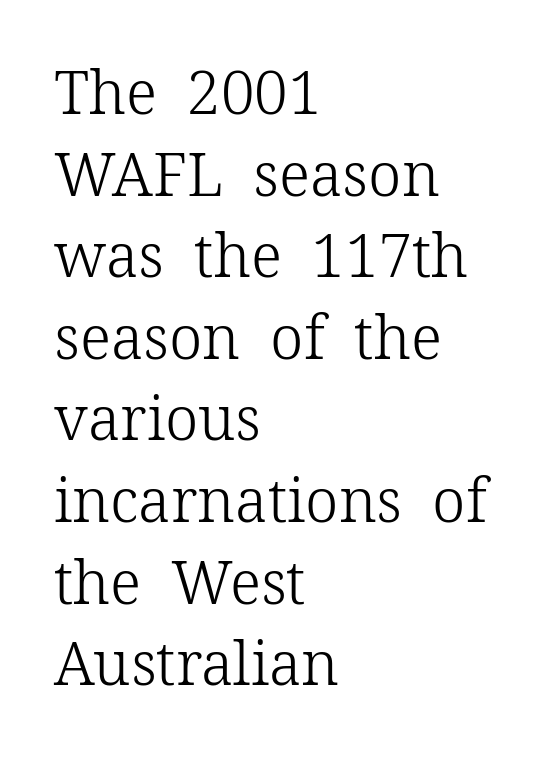
{"serif": "yes", "italic": "no", "bold": "no", "weight": "light", "width": "normal", "stroke_contrast": "low", "x_height": "medium", "monospaced": "no", "underline": "no", "align": "left", "line_spacing": "normal", "line_spacing_ratio": 1.36, "letter_spacing": "normal", "letter_spacing_em": 0.0, "glyph_px": 60}
